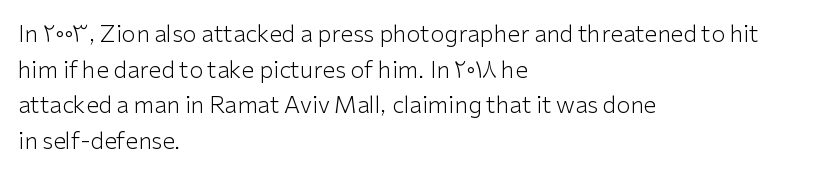
The image shows 23 px text type, upright; set left-aligned, normal line spacing (1.55x), normal letter spacing, not underlined.
